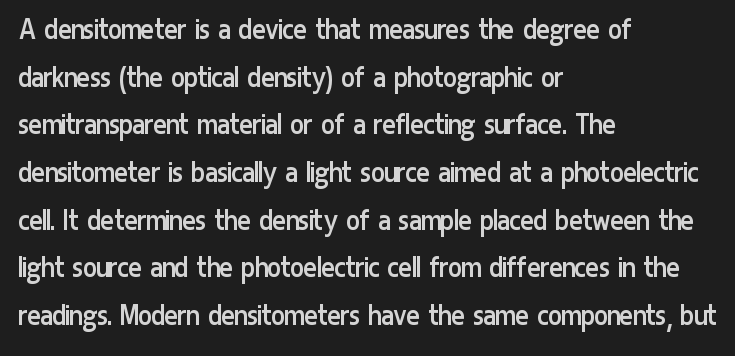
{"serif": "no", "italic": "no", "bold": "no", "weight": "regular", "width": "condensed", "stroke_contrast": "low", "x_height": "medium", "monospaced": "no", "underline": "no", "align": "left", "line_spacing": "normal", "line_spacing_ratio": 1.49, "letter_spacing": "normal", "letter_spacing_em": 0.0, "glyph_px": 32}
